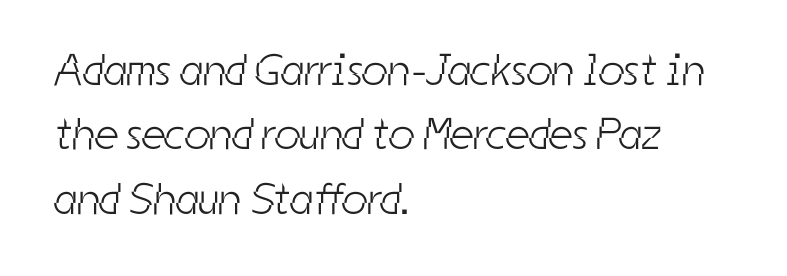
{"serif": "no", "bold": "no", "weight": "light", "width": "condensed", "stroke_contrast": "low", "x_height": "medium", "monospaced": "no", "underline": "no", "align": "left", "line_spacing": "normal", "line_spacing_ratio": 1.43, "letter_spacing": "normal", "letter_spacing_em": 0.0, "glyph_px": 45}
